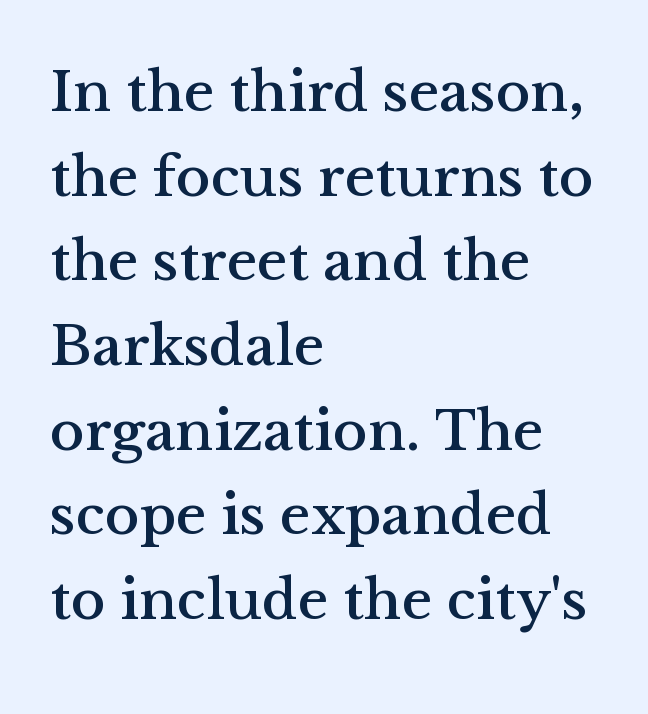
{"serif": "yes", "italic": "no", "width": "normal", "stroke_contrast": "medium", "x_height": "medium", "monospaced": "no", "underline": "no", "align": "left", "line_spacing": "normal", "line_spacing_ratio": 1.46, "letter_spacing": "normal", "letter_spacing_em": 0.0, "glyph_px": 58}
